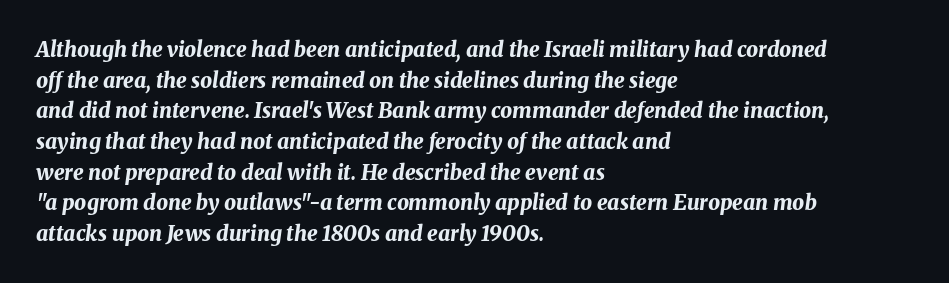
Q: Is the text bold? A: Yes.
Q: Is the text italic (slanted)? A: Yes, it leans right by about 8 degrees.
Q: Is the text underlined? A: No.
Q: How is the paragraph aligned? A: Left-aligned.
Q: Is the spacing between letters normal or unusually wide? A: Normal.
Q: Is the spacing between lines tight, normal or loose? A: Normal.
